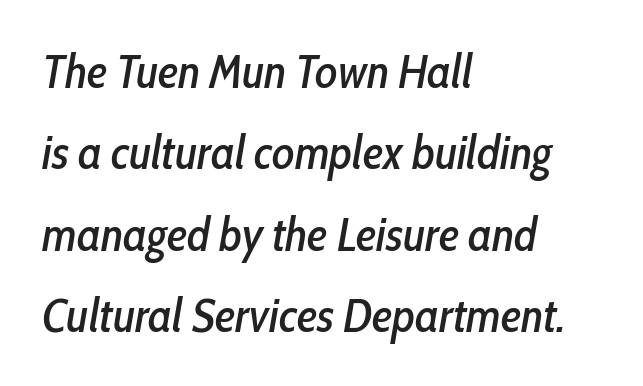
Q: Is the text italic (slanted)? A: Yes, it leans right by about 10 degrees.
Q: Is the text underlined? A: No.
Q: How is the paragraph aligned? A: Left-aligned.
Q: Is the spacing between letters normal or unusually wide? A: Normal.
Q: Width (condensed, normal, or wide)? A: Condensed.
Q: Stroke contrast? A: Low.
Q: x-height? A: Medium.
Q: Monospaced? A: No.
